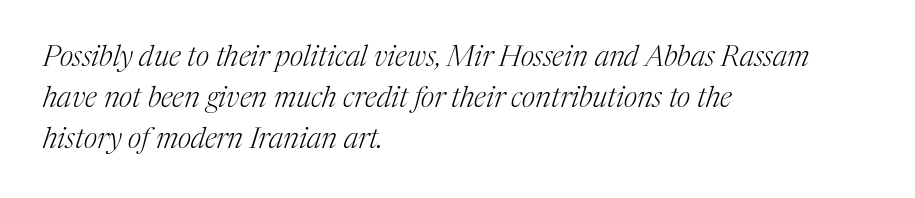
Q: Is the text bold? A: No.
Q: Is the text italic (slanted)? A: Yes, it leans right by about 17 degrees.
Q: Is the typeface a serif or a sans-serif typeface? A: Serif.
Q: Is the text underlined? A: No.
Q: How is the paragraph aligned? A: Left-aligned.
Q: Is the spacing between letters normal or unusually wide? A: Normal.
Q: Is the spacing between lines tight, normal or loose? A: Normal.
Q: Width (condensed, normal, or wide)? A: Normal.
Q: Stroke contrast? A: Medium.
Q: x-height? A: Medium.
Q: Monospaced? A: No.
